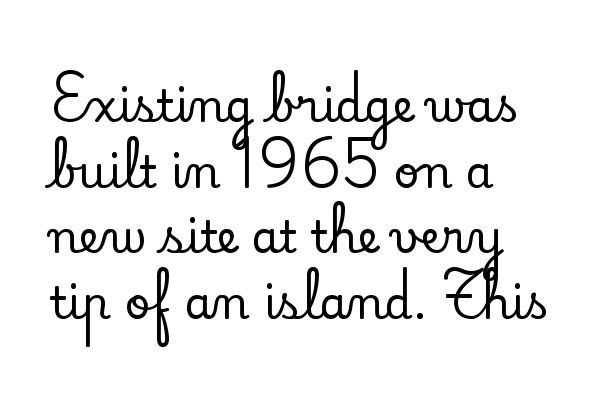
The type sits square on the baseline with zero lean. This rendering uses left alignment, leaving the right contour irregular. Caption: standard tracking, unaltered. A typesetter would call this proportional, since set widths differ per character. The space between consecutive lines is moderate. Descender tails drop into unmarked territory.
